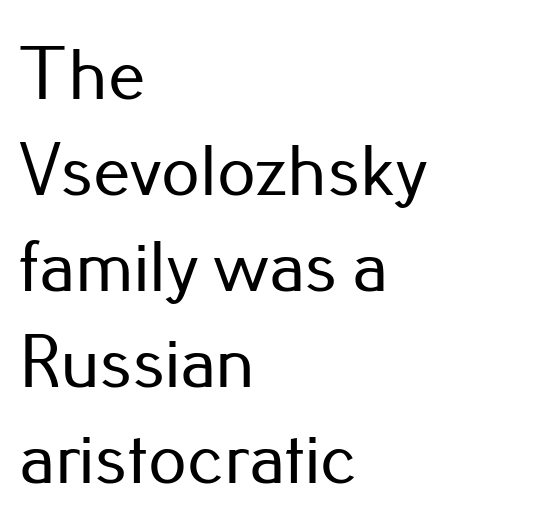
The face used here is a sans, in the tradition of grotesques and geometrics. Interline gaps are of average width in this sample. Inter-character spacing is left at the font's built-in metrics. The foot of each line stays bare and open. Spacing verdict: proportional, widths tailored to each character.
